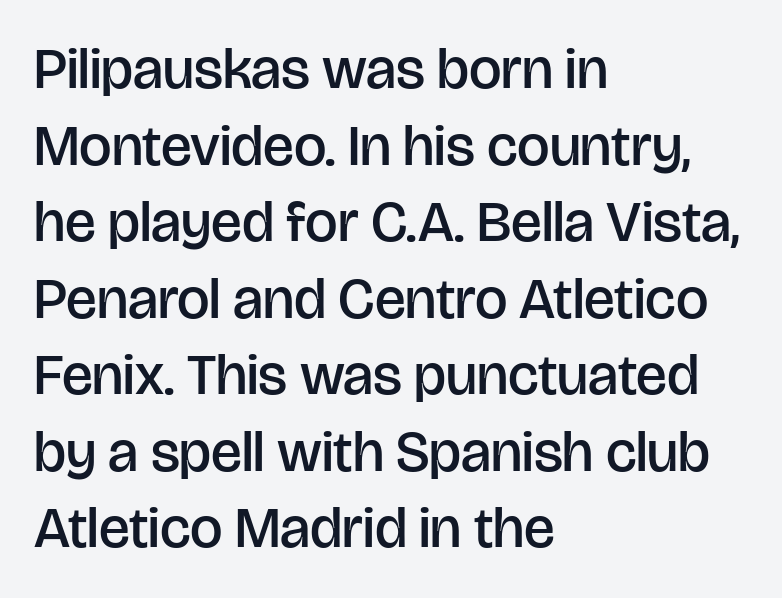
{"serif": "no", "italic": "no", "bold": "semi", "weight": "semibold", "width": "normal", "stroke_contrast": "low", "x_height": "large", "monospaced": "no", "underline": "no", "align": "left", "line_spacing": "normal", "line_spacing_ratio": 1.32, "letter_spacing": "normal", "letter_spacing_em": 0.0, "glyph_px": 58}
